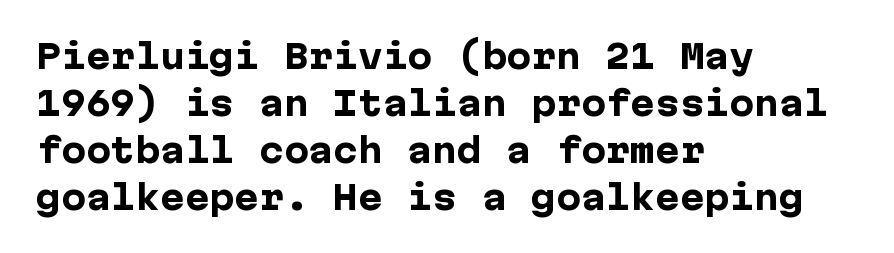
The image shows 33 px heavy sans-serif type, upright; set left-aligned, normal line spacing (1.42x), normal letter spacing, not underlined; low stroke contrast and a medium x-height.
